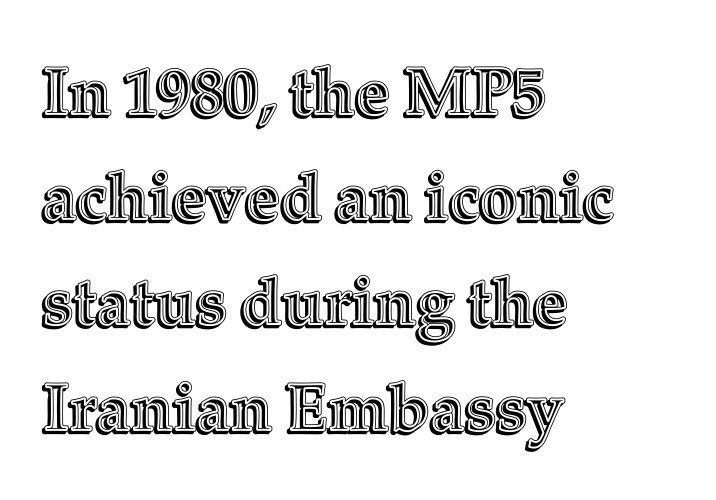
The image shows 67 px text type, upright; set left-aligned, normal line spacing (1.57x), normal letter spacing, not underlined; a medium x-height.
